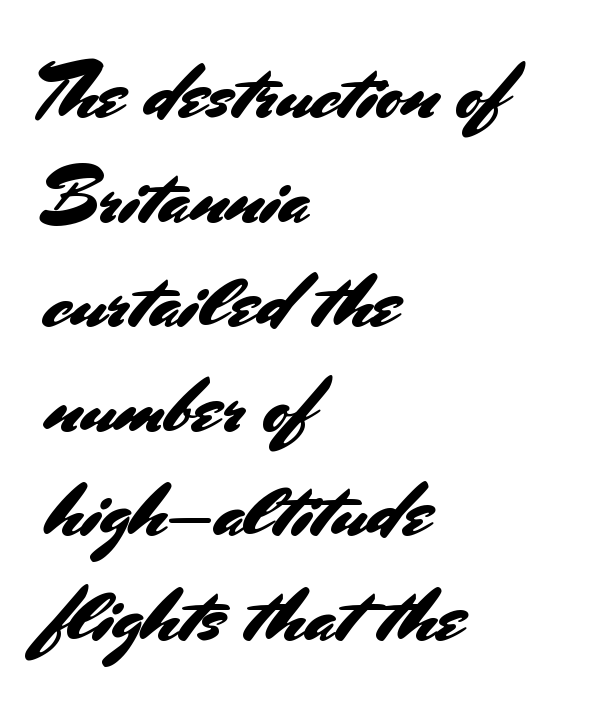
{"serif": "no", "width": "normal", "stroke_contrast": "medium", "x_height": "small", "monospaced": "no", "underline": "no", "align": "left", "line_spacing": "normal", "line_spacing_ratio": 1.34, "letter_spacing": "normal", "letter_spacing_em": 0.0, "glyph_px": 78}
